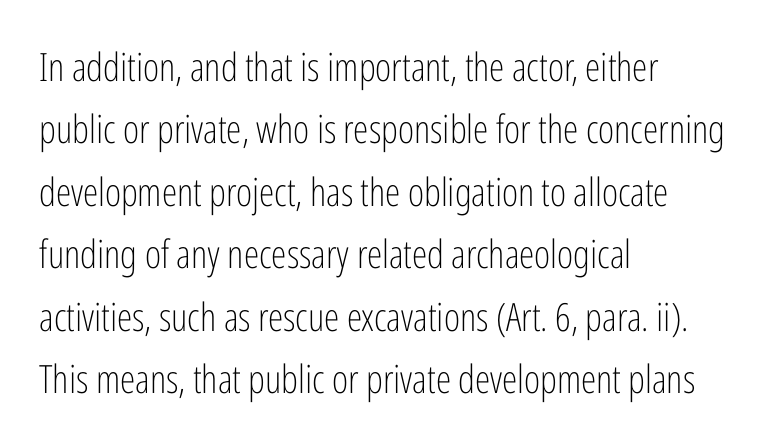
{"serif": "no", "italic": "no", "bold": "no", "weight": "light", "width": "condensed", "stroke_contrast": "low", "x_height": "medium", "monospaced": "no", "underline": "no", "align": "left", "line_spacing": "normal", "line_spacing_ratio": 1.6, "letter_spacing": "normal", "letter_spacing_em": 0.0, "glyph_px": 39}
